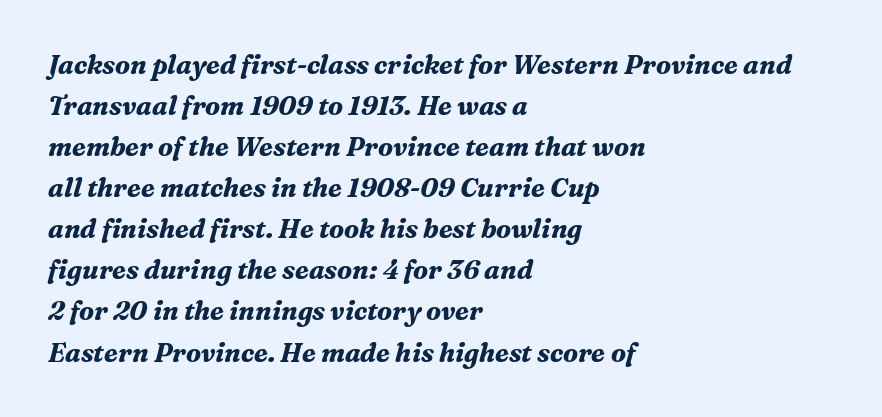
{"italic": "yes", "lean": "right", "slant_degrees": 16, "bold": "yes", "underline": "no", "align": "left", "line_spacing": "normal", "line_spacing_ratio": 1.58, "letter_spacing": "normal", "letter_spacing_em": 0.0, "glyph_px": 26}
